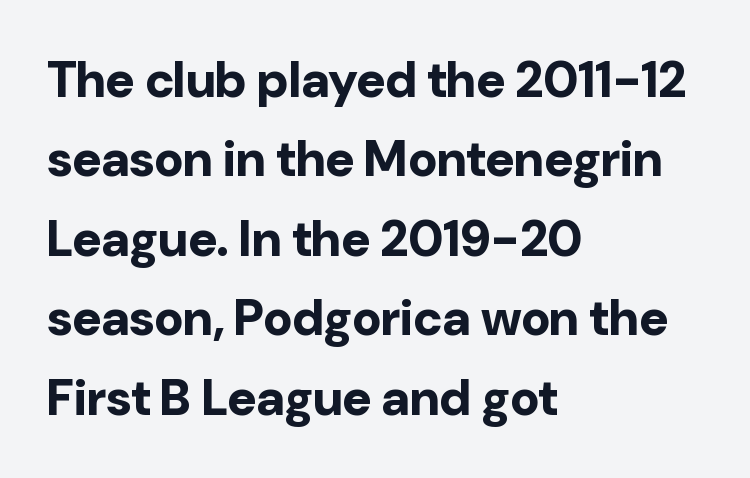
{"serif": "no", "italic": "no", "bold": "yes", "weight": "bold", "width": "normal", "stroke_contrast": "low", "x_height": "medium", "monospaced": "no", "underline": "no", "align": "left", "line_spacing": "normal", "line_spacing_ratio": 1.59, "letter_spacing": "normal", "letter_spacing_em": 0.0, "glyph_px": 50}
